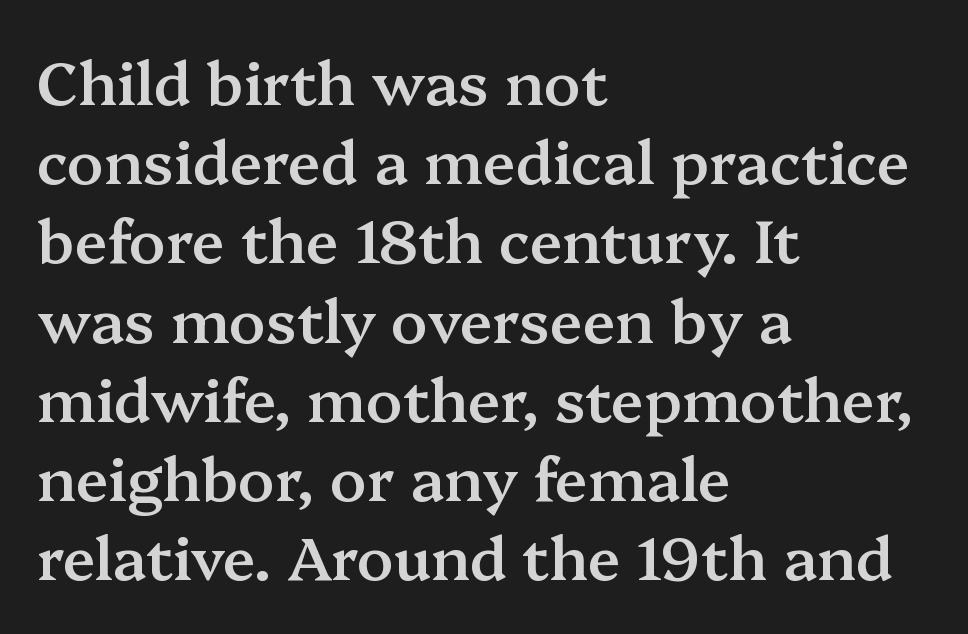
The image shows 60 px semibold serif type, upright; set left-aligned, normal line spacing (1.32x), normal letter spacing, not underlined; medium stroke contrast and a medium x-height.
